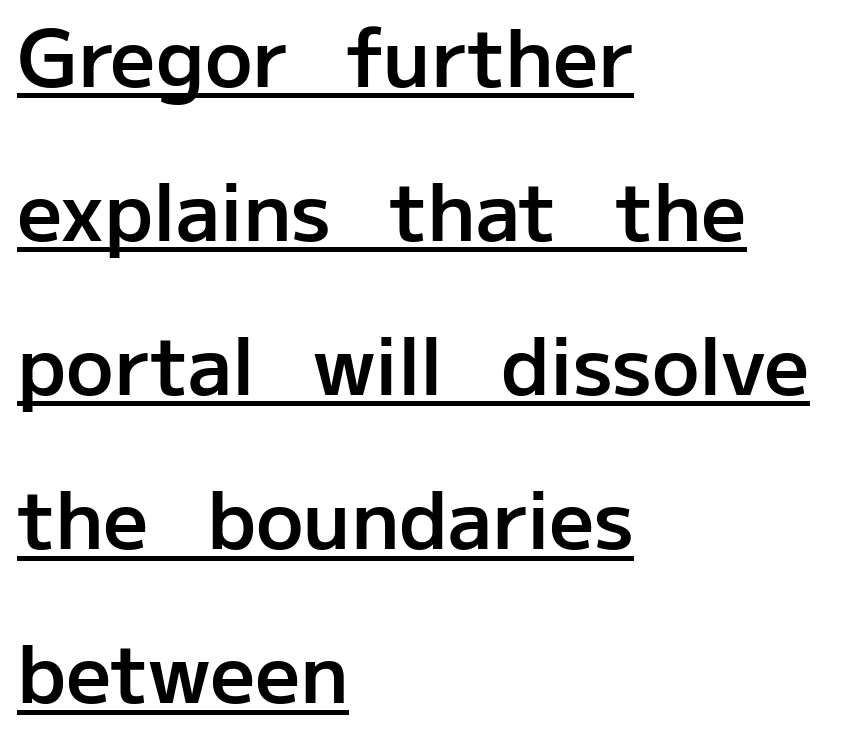
The image shows 79 px semibold sans-serif type, upright; set left-aligned, loose line spacing (1.95x), normal letter spacing, underlined; low stroke contrast and a medium x-height.
